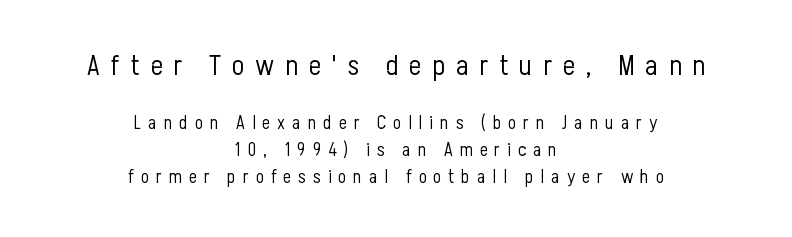
Q: Is the text bold? A: No.
Q: Is the text italic (slanted)? A: No, it is upright.
Q: Is the typeface a serif or a sans-serif typeface? A: Sans-serif.
Q: Is the text underlined? A: No.
Q: How is the paragraph aligned? A: Centered.
Q: Is the spacing between letters normal or unusually wide? A: Unusually wide.
Q: Is the spacing between lines tight, normal or loose? A: Normal.
Q: Which block of text is set in a larger size, the first (top) or the second (bottom)? A: The first (top) one.
Q: Width (condensed, normal, or wide)? A: Condensed.
Q: Stroke contrast? A: Low.
Q: x-height? A: Medium.
Q: Monospaced? A: No.
